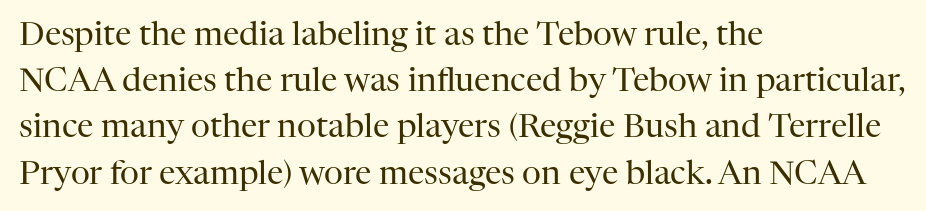
{"serif": "yes", "italic": "no", "bold": "no", "weight": "regular", "width": "normal", "stroke_contrast": "high", "x_height": "medium", "monospaced": "no", "underline": "no", "align": "left", "line_spacing": "normal", "line_spacing_ratio": 1.4, "letter_spacing": "normal", "letter_spacing_em": 0.0, "glyph_px": 33}
